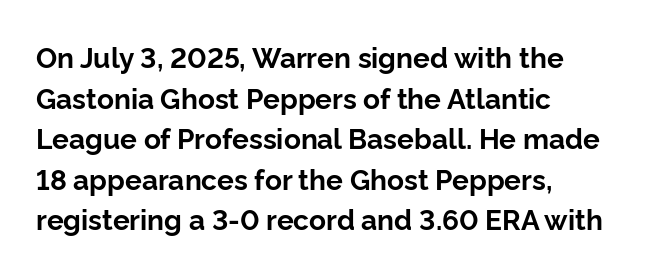
{"serif": "no", "italic": "no", "bold": "yes", "weight": "bold", "width": "normal", "stroke_contrast": "low", "x_height": "medium", "monospaced": "no", "underline": "no", "align": "left", "line_spacing": "normal", "line_spacing_ratio": 1.45, "letter_spacing": "normal", "letter_spacing_em": 0.0, "glyph_px": 28}
